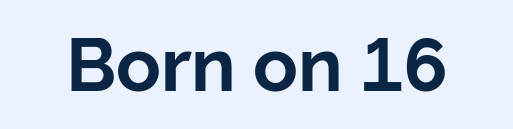
Q: Is the text bold? A: Yes.
Q: Is the text italic (slanted)? A: No, it is upright.
Q: Is the typeface a serif or a sans-serif typeface? A: Sans-serif.
Q: Is the text underlined? A: No.
Q: Is the spacing between letters normal or unusually wide? A: Normal.
Q: Width (condensed, normal, or wide)? A: Normal.
Q: Stroke contrast? A: Low.
Q: x-height? A: Medium.
Q: Monospaced? A: No.
